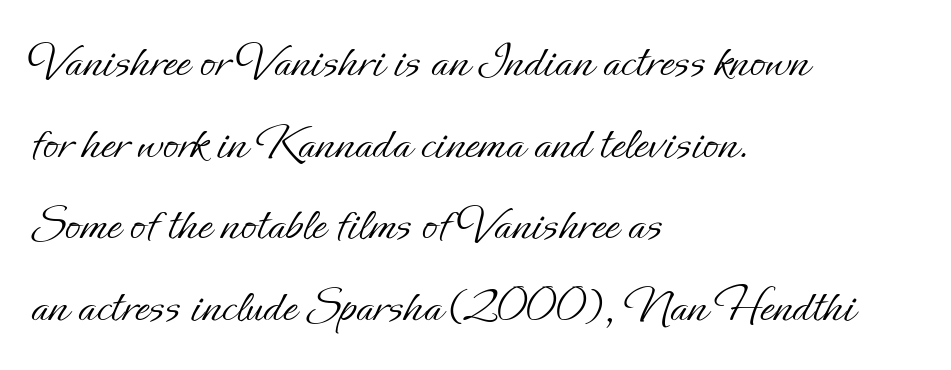
The image shows 51 px light type; set left-aligned, normal line spacing (1.6x), normal letter spacing, not underlined; low stroke contrast and a small x-height.
